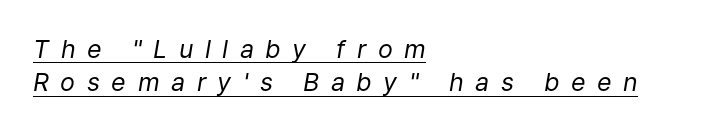
Q: Is the text bold? A: No.
Q: Is the text italic (slanted)? A: Yes, it leans right by about 9 degrees.
Q: Is the text underlined? A: Yes.
Q: How is the paragraph aligned? A: Left-aligned.
Q: Is the spacing between letters normal or unusually wide? A: Unusually wide.
Q: Is the spacing between lines tight, normal or loose? A: Normal.
